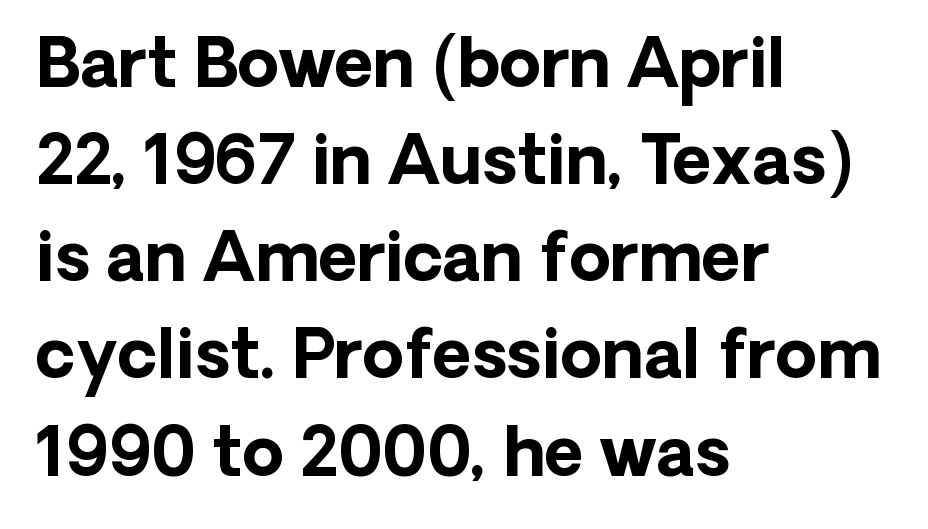
Letterform terminals end flat and unadorned throughout the passage. Layout note: lines flush left. Here the designer chose a conventional face with non-uniform glyph widths. A typesetter would call this leading conventional body-copy spacing.
